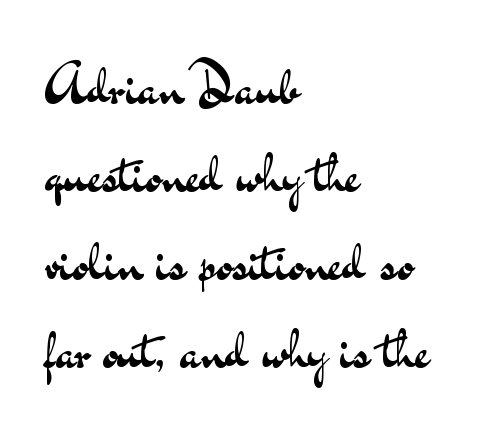
Students, note that the glyphs here touch the page at normal intervals. This sample has the flowing, uneven cadence of proportional lettering. You can tell from the bare stems that sans-serif type was used. Alignment: flush left. The zone under the glyphs is completely vacant.
